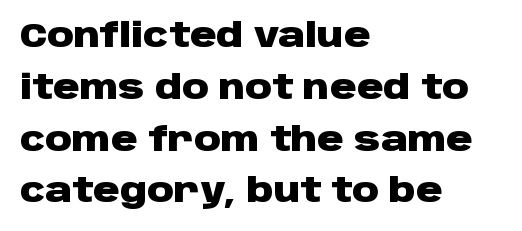
The image shows 33 px heavy, wide sans-serif type, upright; set left-aligned, normal line spacing (1.57x), normal letter spacing, not underlined; low stroke contrast and a large x-height.
